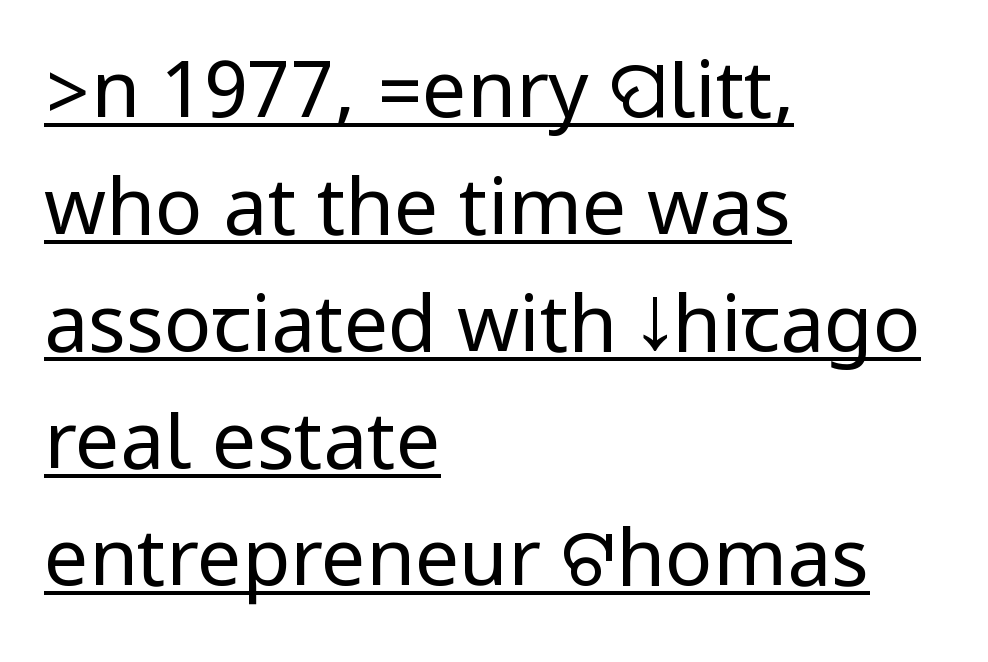
Q: Is the text bold? A: No.
Q: Is the text italic (slanted)? A: No, it is upright.
Q: Is the typeface a serif or a sans-serif typeface? A: Sans-serif.
Q: Is the text underlined? A: Yes.
Q: How is the paragraph aligned? A: Left-aligned.
Q: Is the spacing between letters normal or unusually wide? A: Normal.
Q: Is the spacing between lines tight, normal or loose? A: Normal.
Q: Width (condensed, normal, or wide)? A: Condensed.
Q: Stroke contrast? A: Low.
